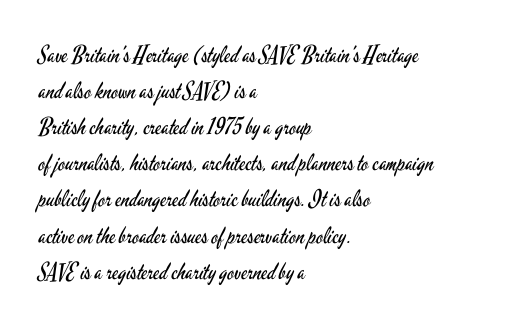
Nothing unusual about the tracking: characters are spaced as the font intends. The typesetter chose a ragged-right arrangement here. In terms of leading, this rendering sits right in the middle.
